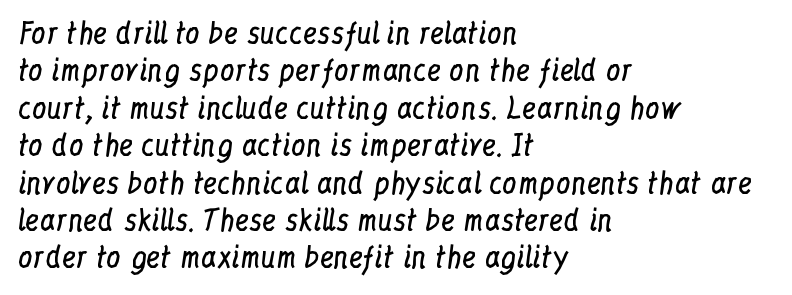
Font category for this specimen: serif. All the whitespace from short lines collects on the right. Unmarked baselines from the first word to the last.
